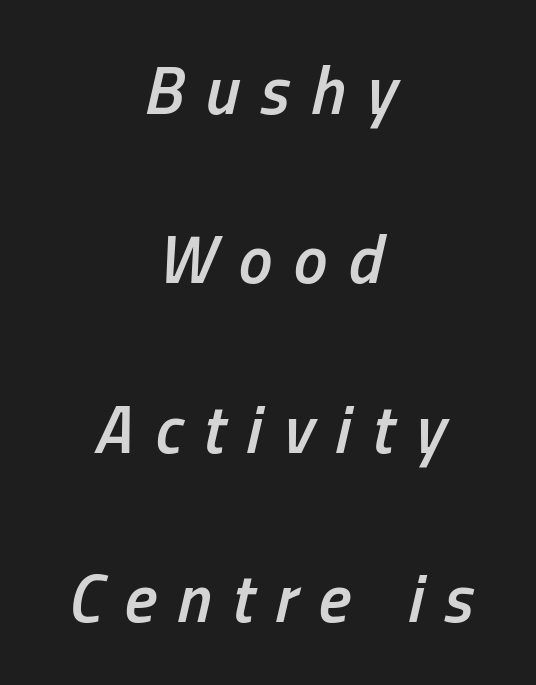
Q: Is the text bold? A: Semi-bold.
Q: Is the text italic (slanted)? A: Yes, it leans right by about 13 degrees.
Q: Is the text underlined? A: No.
Q: How is the paragraph aligned? A: Centered.
Q: Is the spacing between letters normal or unusually wide? A: Unusually wide.
Q: Is the spacing between lines tight, normal or loose? A: Loose.
Q: Width (condensed, normal, or wide)? A: Condensed.
Q: Stroke contrast? A: Low.
Q: x-height? A: Medium.
Q: Monospaced? A: No.
